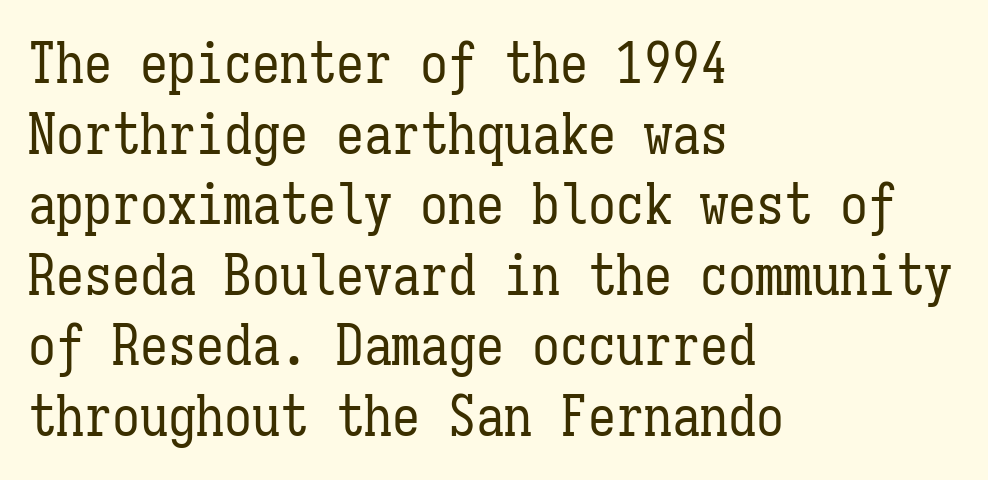
Q: Is the text bold? A: No.
Q: Is the text italic (slanted)? A: No, it is upright.
Q: Is the text underlined? A: No.
Q: How is the paragraph aligned? A: Left-aligned.
Q: Is the spacing between letters normal or unusually wide? A: Normal.
Q: Is the spacing between lines tight, normal or loose? A: Normal.
Q: Width (condensed, normal, or wide)? A: Condensed.
Q: Stroke contrast? A: Low.
Q: x-height? A: Medium.
Q: Monospaced? A: Yes.
